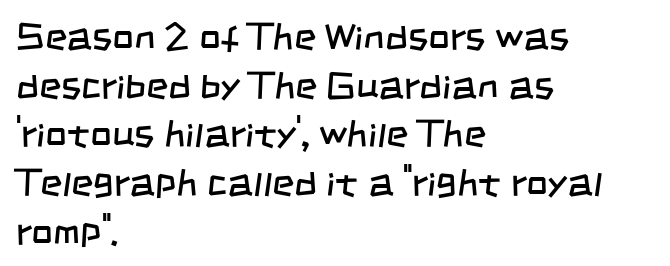
{"serif": "no", "bold": "no", "weight": "regular", "width": "condensed", "stroke_contrast": "low", "x_height": "large", "monospaced": "no", "underline": "no", "align": "left", "line_spacing": "normal", "line_spacing_ratio": 1.28, "letter_spacing": "normal", "letter_spacing_em": 0.0, "glyph_px": 38}
